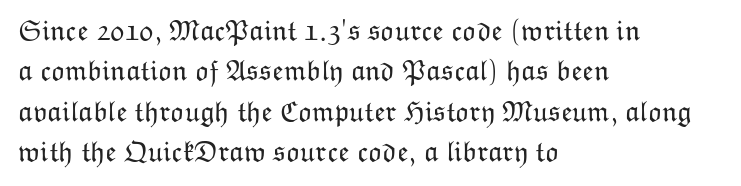
The image shows 29 px light type, upright; set left-aligned, normal line spacing (1.39x), normal letter spacing, not underlined; low stroke contrast and a medium x-height.
